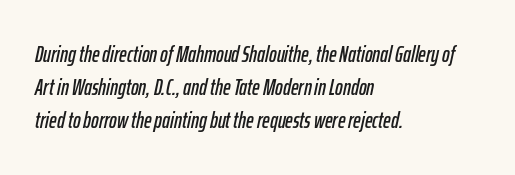
Slanted lettering throughout. The passage shown has conventional tracking throughout. The vertical gap from one line to the next is medium. No word sits above an underline. The typesetter chose a ragged-right arrangement here.
